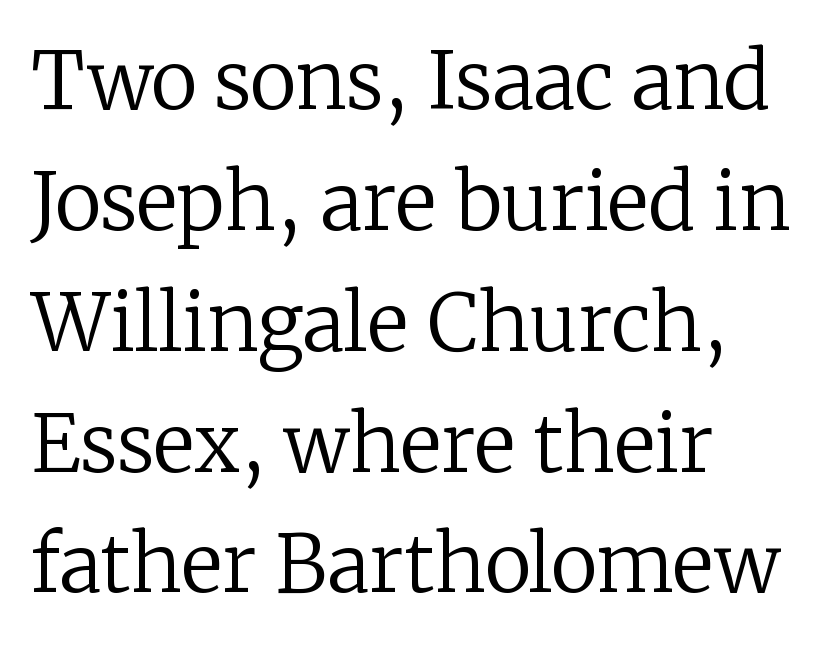
The designer went with a serif here, giving each stem small feet. The designer left line spacing at the default. Is the block centered? No — it sits flush against the left margin. Summary of weight: not heavy and not bold. Character widths vary here, with narrow letters taking less room than wide ones. Beneath every word, the page is bare.
